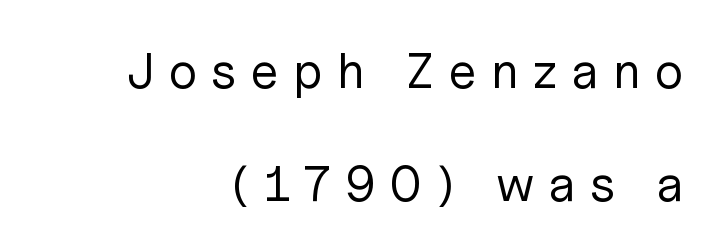
The image shows 50 px regular-weight sans-serif type, upright; set right-aligned, loose line spacing (2.27x), unusually wide letter spacing (+0.29 em), not underlined; low stroke contrast and a medium x-height.
